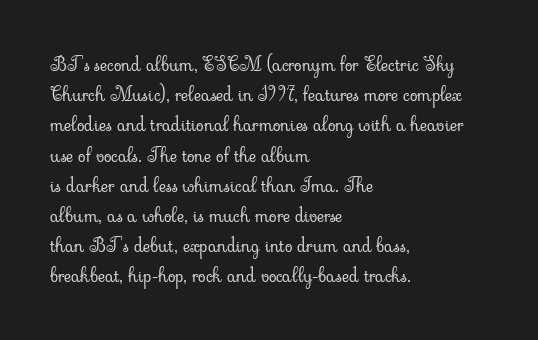
{"italic": "no", "bold": "no", "underline": "no", "align": "left", "line_spacing": "normal", "line_spacing_ratio": 1.51, "letter_spacing": "normal", "letter_spacing_em": 0.0, "glyph_px": 20}
